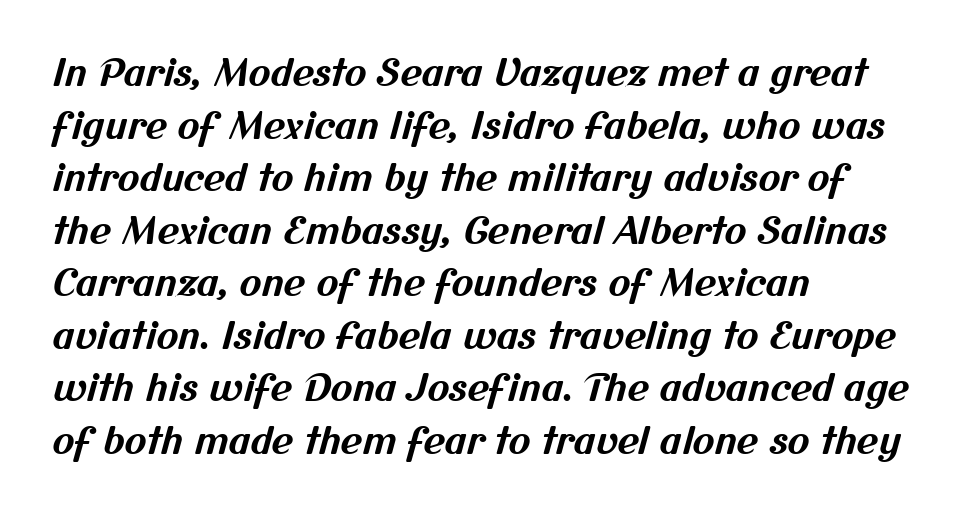
Short and long lines alike share a common starting point at left. The passage shown is not underscored anywhere. Notice how thick the strokes are: this is what a full bold looks like. The text was rendered using a sans face with plain stroke endings. Do the characters align in a grid? No, the font is proportional.
